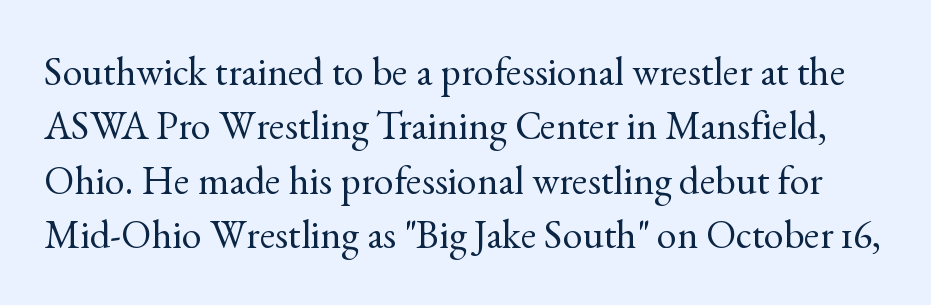
The image shows 40 px regular-weight serif type, upright; set normal line spacing (1.36x), normal letter spacing, not underlined; a small x-height.
